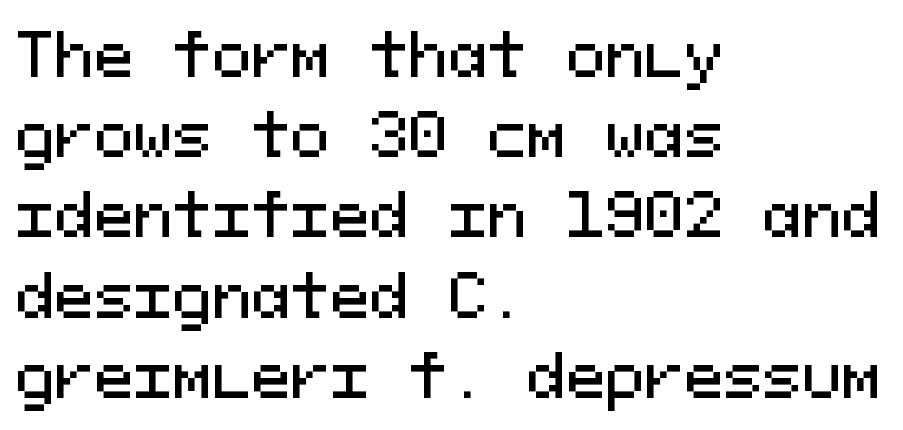
The image shows 59 px sans-serif type, upright, monospaced; set left-aligned, normal line spacing (1.36x), normal letter spacing, not underlined; medium stroke contrast and a medium x-height.
